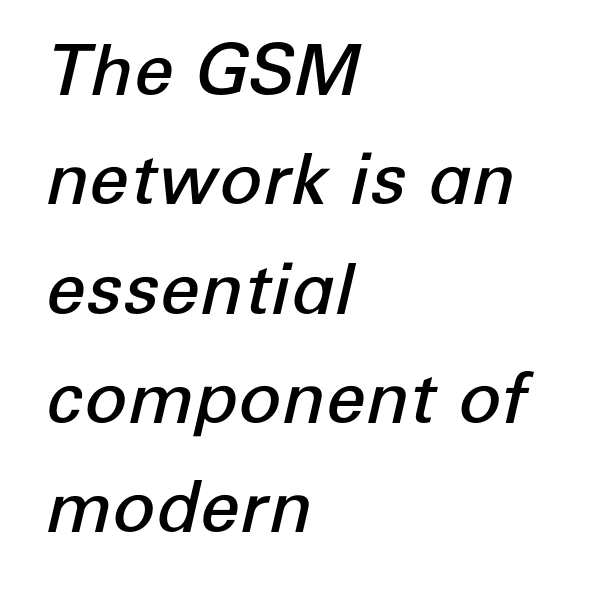
The image shows 71 px semibold type, italic (leaning right); set left-aligned, normal line spacing (1.54x), normal letter spacing, not underlined; low stroke contrast and a medium x-height.
